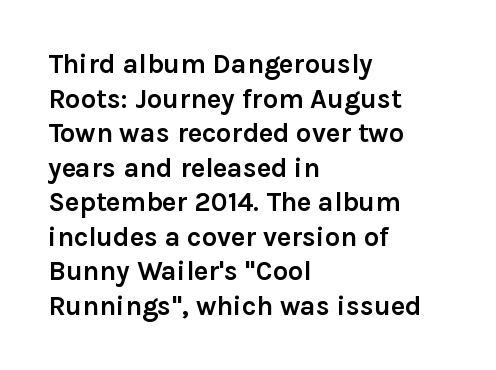
{"italic": "no", "bold": "yes", "underline": "no", "align": "left", "line_spacing": "normal", "line_spacing_ratio": 1.28, "letter_spacing": "normal", "letter_spacing_em": 0.0, "glyph_px": 27}
